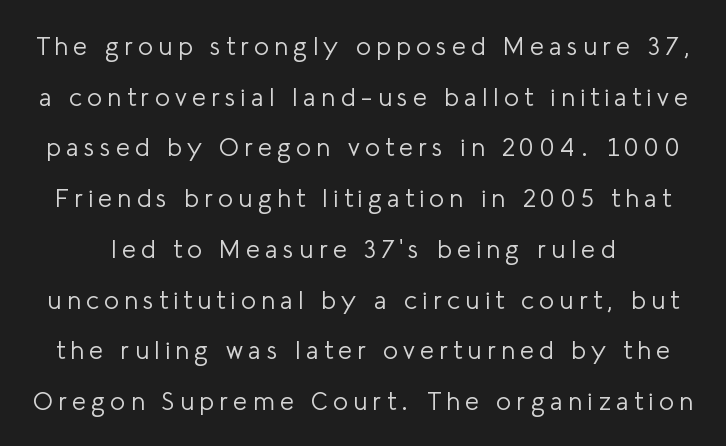
The image shows 25 px text type, upright; set loose line spacing (2.03x), unusually wide letter spacing (+0.21 em), not underlined.
